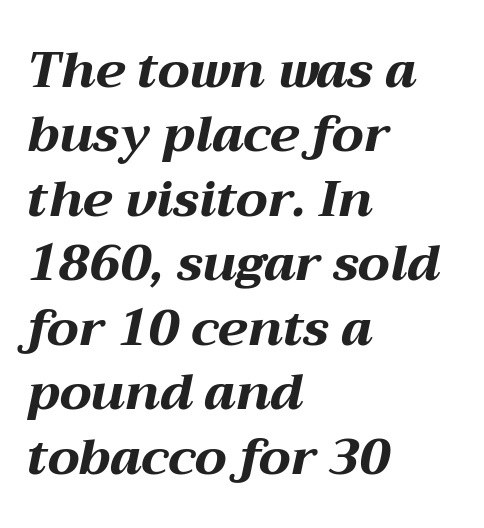
{"italic": "yes", "lean": "right", "slant_degrees": 12, "bold": "yes", "weight": "bold", "width": "wide", "stroke_contrast": "medium", "x_height": "medium", "monospaced": "no", "underline": "no", "align": "left", "line_spacing": "normal", "line_spacing_ratio": 1.29, "letter_spacing": "normal", "letter_spacing_em": 0.0, "glyph_px": 50}
